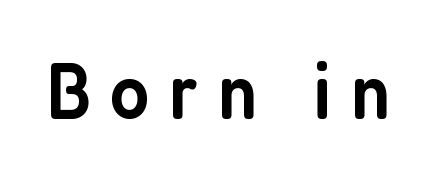
The image shows 80 px semibold, condensed sans-serif type, upright; set unusually wide letter spacing (+0.24 em), not underlined; low stroke contrast and a medium x-height.
